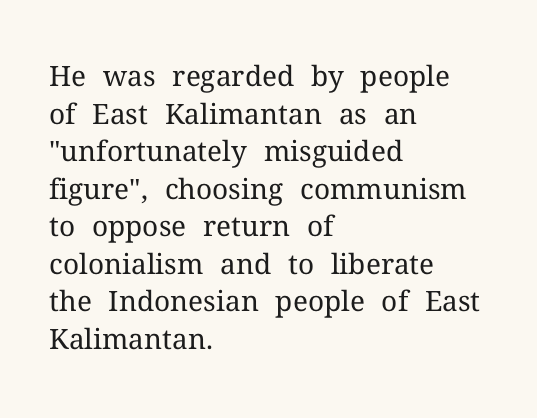
{"serif": "yes", "italic": "no", "bold": "no", "weight": "regular", "width": "normal", "stroke_contrast": "medium", "x_height": "medium", "monospaced": "no", "underline": "no", "align": "left", "line_spacing": "normal", "line_spacing_ratio": 1.34, "letter_spacing": "normal", "letter_spacing_em": 0.0, "glyph_px": 28}
